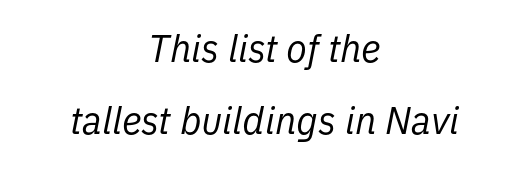
Q: Is the text bold? A: No.
Q: Is the text italic (slanted)? A: Yes, it leans right by about 11 degrees.
Q: Is the text underlined? A: No.
Q: How is the paragraph aligned? A: Centered.
Q: Is the spacing between letters normal or unusually wide? A: Normal.
Q: Is the spacing between lines tight, normal or loose? A: Loose.
Q: Width (condensed, normal, or wide)? A: Normal.
Q: Stroke contrast? A: Low.
Q: x-height? A: Medium.
Q: Monospaced? A: No.
